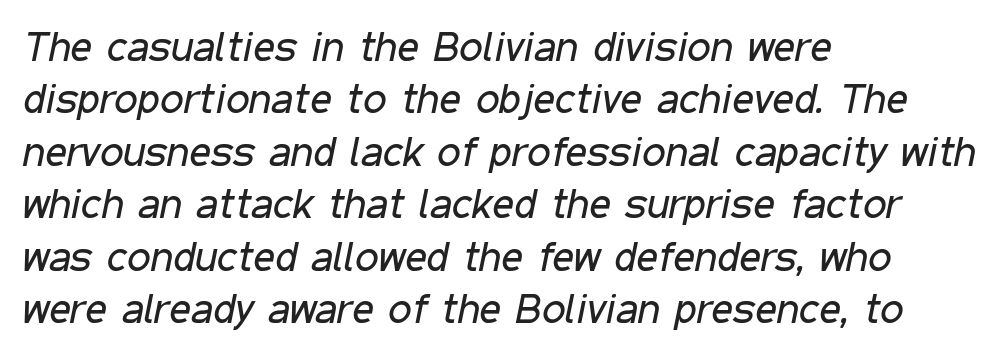
Regarding leading, the lines here are spaced in the standard way. Type without underlining. What stands out about the letter spacing? Nothing — it is the standard amount. The passage shown is typed in a proportional face where columns would drift. The font is comparable to plain body text, perhaps lighter.
